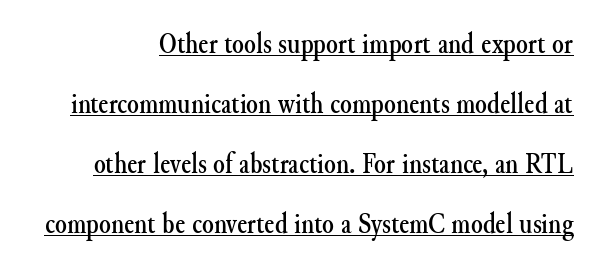
Q: Is the text italic (slanted)? A: No, it is upright.
Q: Is the typeface a serif or a sans-serif typeface? A: Serif.
Q: Is the text underlined? A: Yes.
Q: Is the spacing between letters normal or unusually wide? A: Normal.
Q: Is the spacing between lines tight, normal or loose? A: Loose.
Q: Width (condensed, normal, or wide)? A: Normal.
Q: Stroke contrast? A: Medium.
Q: x-height? A: Small.
Q: Monospaced? A: No.
